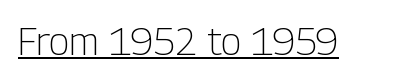
Every character sits straight up, as roman type does. A continuous stroke trails under the words, as in a hyperlink. Stroke mass is kept to a normal reading level or below. Look at the bottom of the vertical strokes: they stop flat, with no serifs. This sample has the flowing, uneven cadence of proportional lettering.
